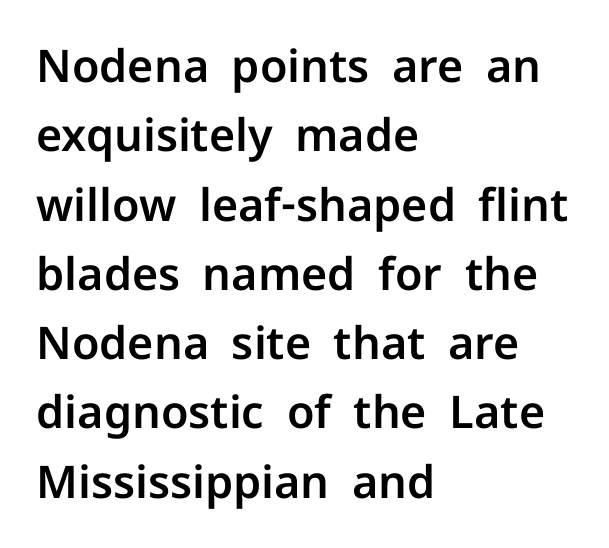
{"serif": "no", "italic": "no", "width": "normal", "stroke_contrast": "low", "x_height": "medium", "monospaced": "no", "underline": "no", "align": "left", "line_spacing": "normal", "line_spacing_ratio": 1.54, "letter_spacing": "normal", "letter_spacing_em": 0.0, "glyph_px": 45}
